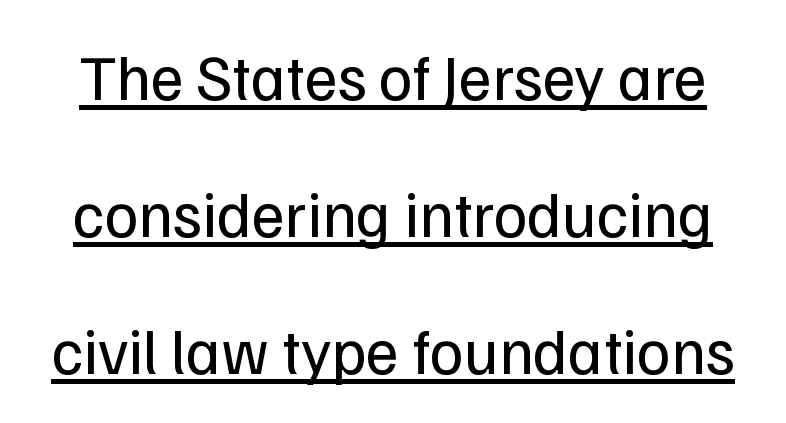
{"serif": "no", "italic": "no", "bold": "no", "weight": "regular", "width": "normal", "stroke_contrast": "low", "x_height": "medium", "monospaced": "no", "underline": "yes", "line_spacing": "loose", "line_spacing_ratio": 2.14, "letter_spacing": "normal", "letter_spacing_em": 0.0, "glyph_px": 64}
